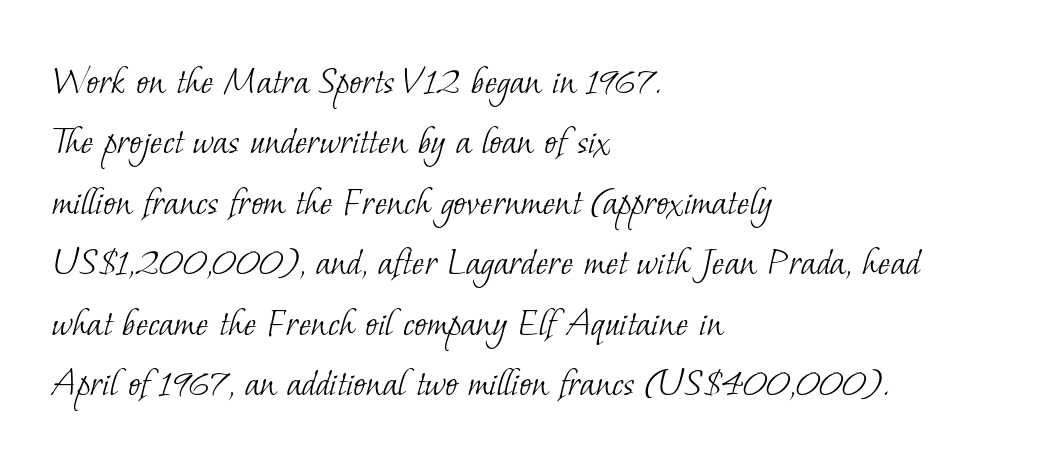
The image shows 42 px light serif type; set left-aligned, normal line spacing (1.44x), normal letter spacing, not underlined; low stroke contrast and a small x-height.
